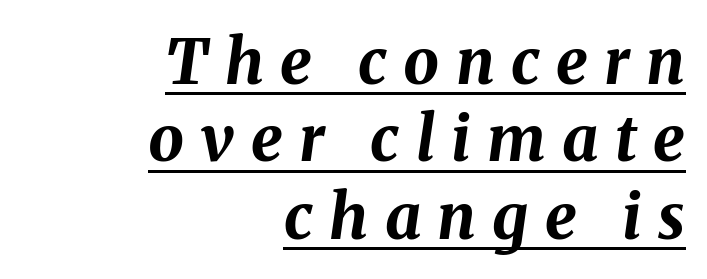
{"italic": "yes", "lean": "right", "slant_degrees": 8, "bold": "yes", "weight": "bold", "width": "normal", "stroke_contrast": "medium", "x_height": "medium", "monospaced": "no", "underline": "yes", "align": "right", "line_spacing_ratio": 1.23, "letter_spacing": "wide", "letter_spacing_em": 0.26, "glyph_px": 63}
